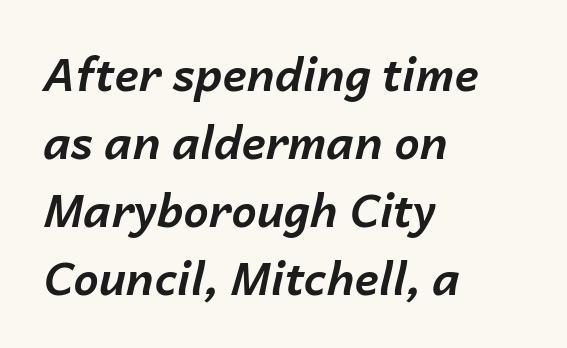
The image shows 45 px bold type, italic (leaning right); set left-aligned, normal line spacing (1.51x), normal letter spacing, not underlined; low stroke contrast and a medium x-height.
